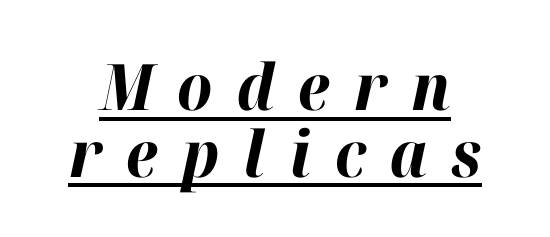
This sample trades vertical openness for compactness between lines. This sample uses expanded letter spacing, leaving extra air between glyphs. Looks like regular typesetting: each glyph gets only the width it needs. A rule runs beneath these lines of type. Weight: bold.
